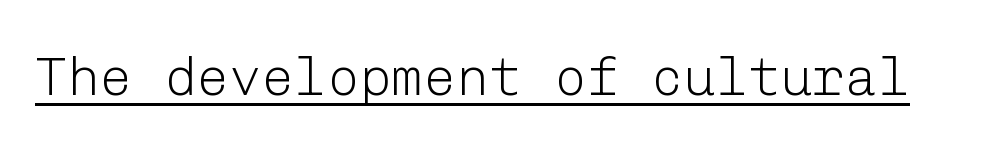
Q: Is the text bold? A: No.
Q: Is the text italic (slanted)? A: No, it is upright.
Q: Is the typeface a serif or a sans-serif typeface? A: Sans-serif.
Q: Is the text underlined? A: Yes.
Q: Is the spacing between letters normal or unusually wide? A: Normal.
Q: Width (condensed, normal, or wide)? A: Normal.
Q: Stroke contrast? A: Low.
Q: x-height? A: Medium.
